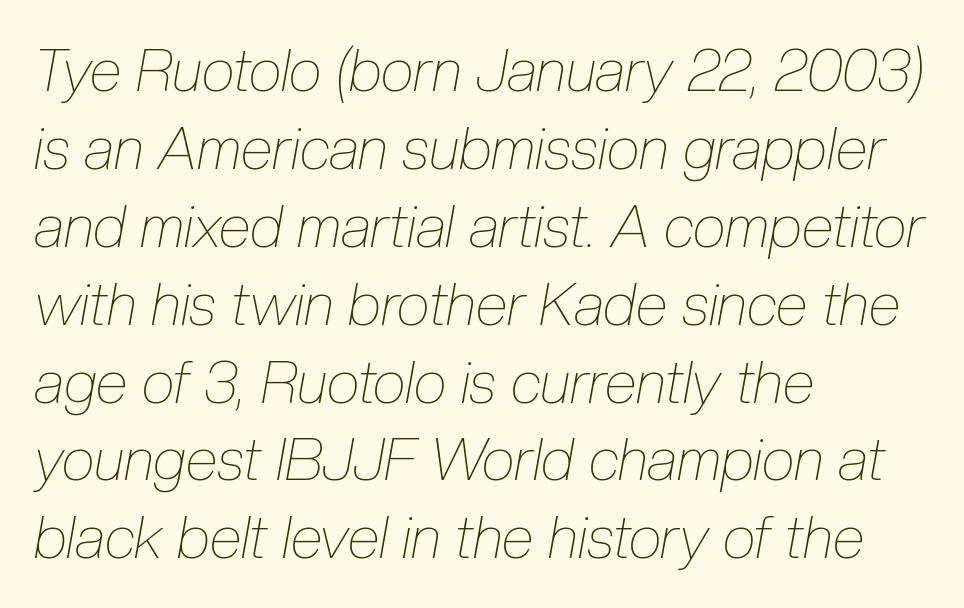
The compositor pushed each line to the left boundary. The words here are not underlined. These lines sit exactly where default settings would place them. Letters have the restrained weight of plain body copy at most.
